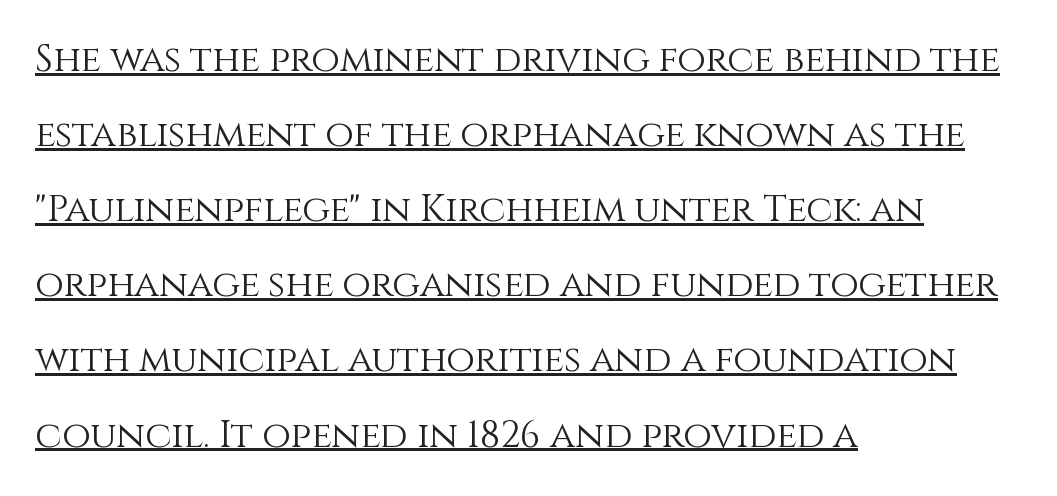
The image shows 37 px light type, upright; set left-aligned, loose line spacing (2.03x), normal letter spacing, underlined; a large x-height.
